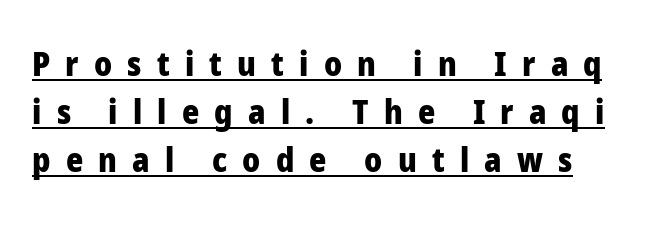
{"serif": "no", "italic": "no", "bold": "yes", "weight": "heavy", "width": "normal", "stroke_contrast": "low", "x_height": "medium", "monospaced": "no", "underline": "yes", "line_spacing": "normal", "line_spacing_ratio": 1.45, "letter_spacing": "wide", "letter_spacing_em": 0.46, "glyph_px": 33}
